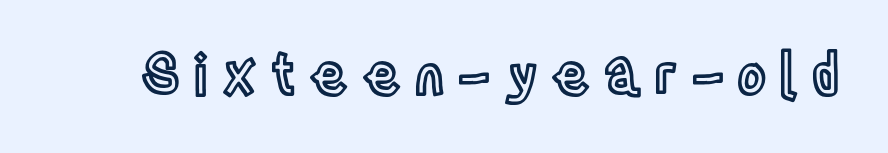
Compared with typical body copy, the letter spacing here is much looser. Anything drawn beneath the words? Only blank space. You could not count columns in this text — the font is proportionally spaced. A roman cut, with each character standing at attention.
